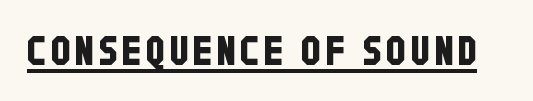
Q: Is the typeface a serif or a sans-serif typeface? A: Sans-serif.
Q: Is the text underlined? A: Yes.
Q: Width (condensed, normal, or wide)? A: Condensed.
Q: Stroke contrast? A: Low.
Q: x-height? A: Large.
Q: Monospaced? A: No.
